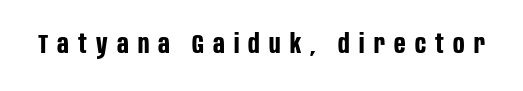
Q: Is the text bold? A: Yes.
Q: Is the text italic (slanted)? A: No, it is upright.
Q: Is the text underlined? A: No.
Q: Is the spacing between letters normal or unusually wide? A: Unusually wide.
